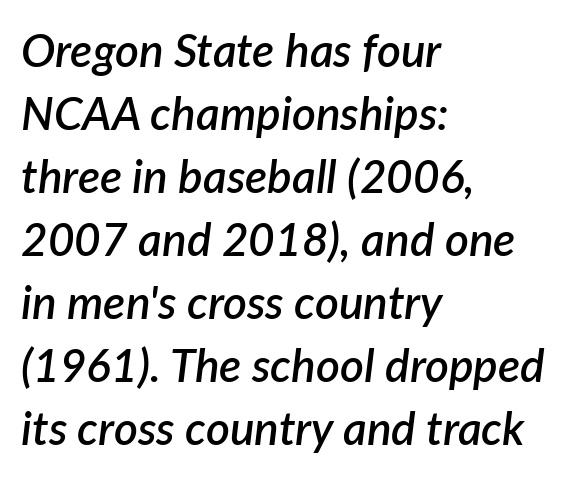
{"italic": "yes", "lean": "right", "slant_degrees": 7, "bold": "semi", "weight": "semibold", "width": "normal", "stroke_contrast": "low", "x_height": "medium", "monospaced": "no", "underline": "no", "align": "left", "line_spacing": "normal", "line_spacing_ratio": 1.37, "letter_spacing": "normal", "letter_spacing_em": 0.0, "glyph_px": 46}
